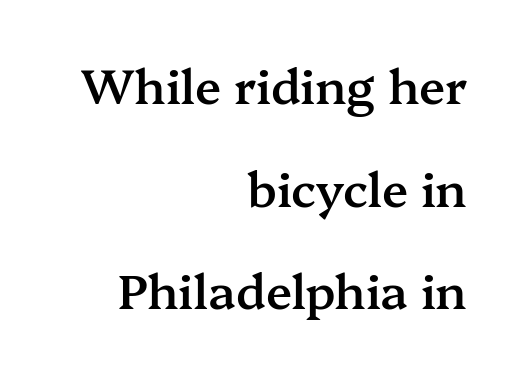
Q: Is the text bold? A: Semi-bold.
Q: Is the text italic (slanted)? A: No, it is upright.
Q: Is the typeface a serif or a sans-serif typeface? A: Serif.
Q: Is the text underlined? A: No.
Q: How is the paragraph aligned? A: Right-aligned.
Q: Is the spacing between letters normal or unusually wide? A: Normal.
Q: Is the spacing between lines tight, normal or loose? A: Loose.
Q: Width (condensed, normal, or wide)? A: Normal.
Q: Stroke contrast? A: Medium.
Q: x-height? A: Medium.
Q: Monospaced? A: No.
